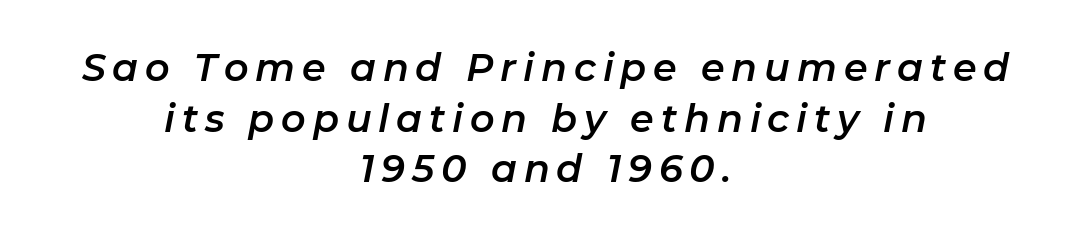
The image shows 38 px text type, italic (leaning right); set centered, normal line spacing (1.33x), not underlined; low stroke contrast and a medium x-height.
